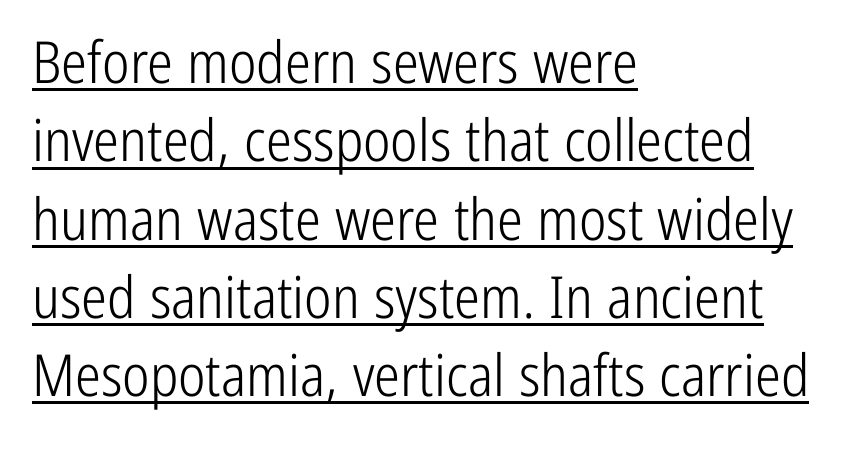
{"serif": "no", "italic": "no", "bold": "no", "weight": "light", "width": "condensed", "stroke_contrast": "low", "x_height": "medium", "monospaced": "no", "underline": "yes", "align": "left", "line_spacing": "normal", "line_spacing_ratio": 1.35, "letter_spacing": "normal", "letter_spacing_em": 0.0, "glyph_px": 58}
